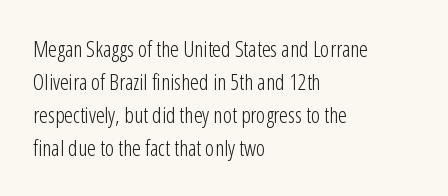
{"italic": "no", "bold": "no", "underline": "no", "align": "left", "line_spacing": "normal", "line_spacing_ratio": 1.5, "letter_spacing": "normal", "letter_spacing_em": 0.0, "glyph_px": 22}
